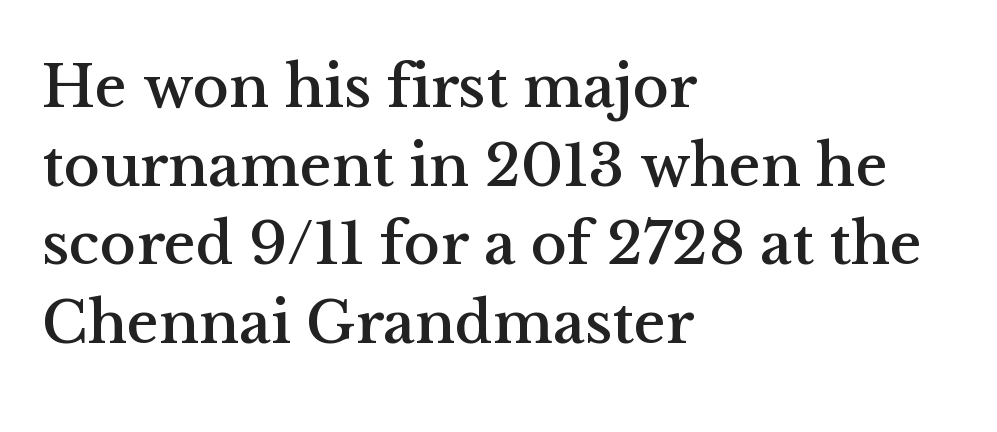
Q: Is the text italic (slanted)? A: No, it is upright.
Q: Is the typeface a serif or a sans-serif typeface? A: Serif.
Q: Is the text underlined? A: No.
Q: How is the paragraph aligned? A: Left-aligned.
Q: Is the spacing between letters normal or unusually wide? A: Normal.
Q: Is the spacing between lines tight, normal or loose? A: Normal.
Q: Width (condensed, normal, or wide)? A: Normal.
Q: Stroke contrast? A: Medium.
Q: x-height? A: Medium.
Q: Monospaced? A: No.
